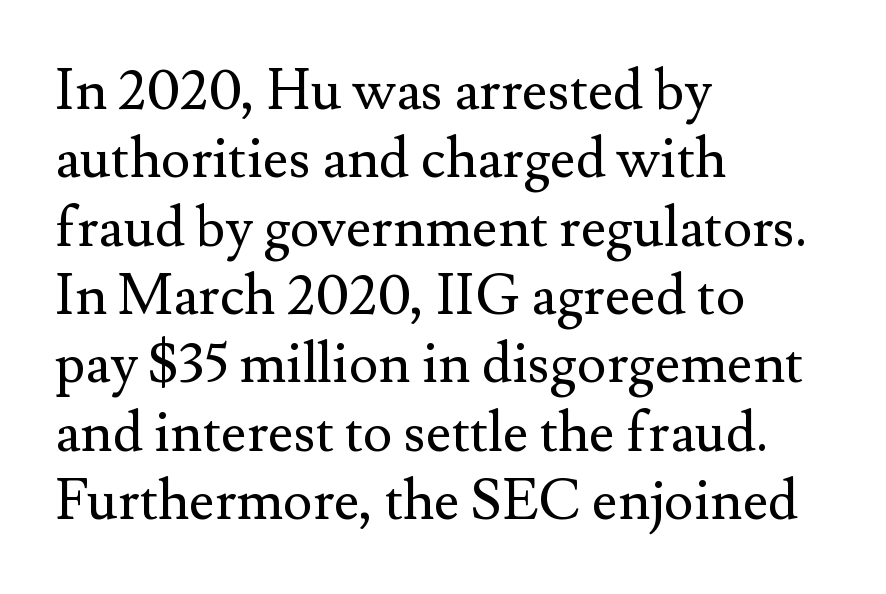
Type style note: has serifs. The typeface has the unassuming heft of standard copy or less. The letterforms sit shoulder to shoulder at normal distance. Horizontally, the lines are justified to the leading edge only. Descenders are the only things crossing below the line.
